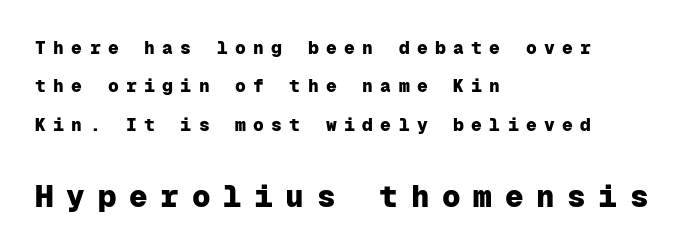
Whoever set this chose breathing room over compactness in the vertical rhythm. Stroke terminals: plain, sans-serif. The specimen omits any rule beneath the text block's lines. The letters stand straight up with perfectly vertical stems.
